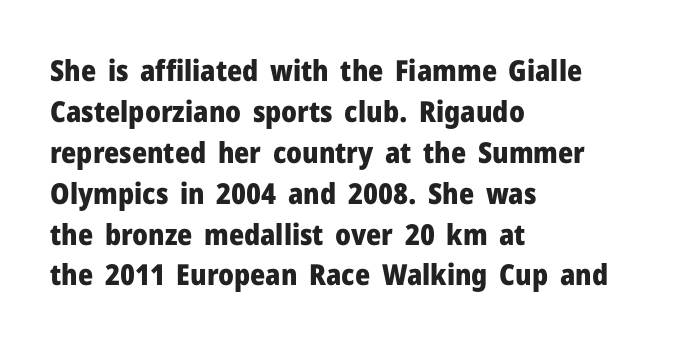
Each letter keeps its own natural width here, so spacing adapts to shape. Bare-footed words on every line. The rendering keeps characters at their native spacing. Is the block centered? No — it sits flush against the left margin.
